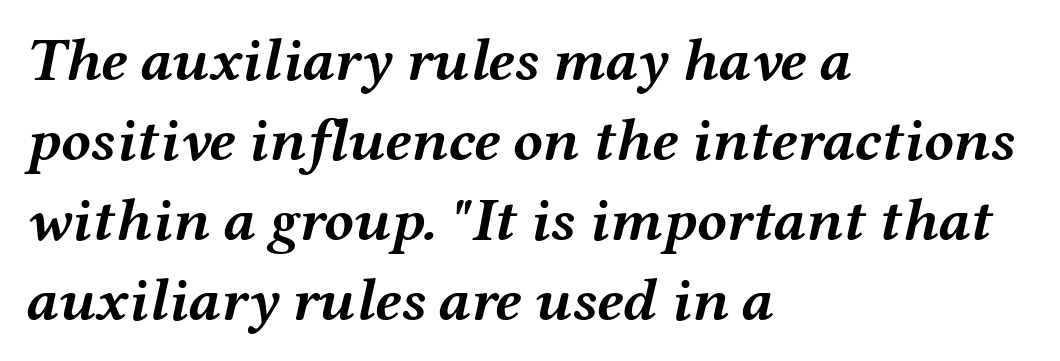
Rule under the text: the space is simply empty. These lines are rendered in a variable-pitch font. The lines in this sample share a left origin and differ only in where they stop. Caption: standard tracking, unaltered. A typesetter would mark this as italic. Summary of weight: heavy, a full bold.
